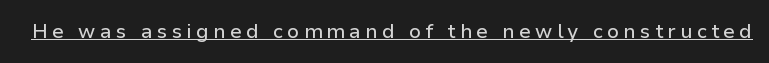
Q: Is the text italic (slanted)? A: No, it is upright.
Q: Is the text underlined? A: Yes.
Q: Is the spacing between letters normal or unusually wide? A: Unusually wide.
